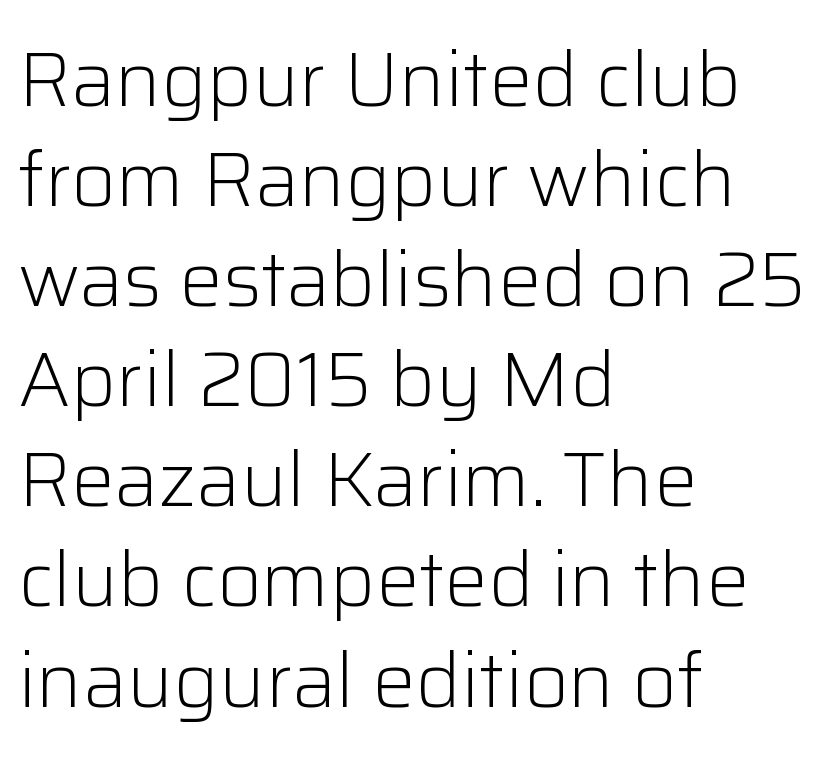
In terms of leading, this rendering sits right in the middle. Students, note that the glyphs here touch the page at normal intervals. Posture: straight, roman, zero tilt. Clear beneath every line of the passage. Here the designer chose a conventional face with non-uniform glyph widths. The characters are drawn with everyday or finer stroke widths.
